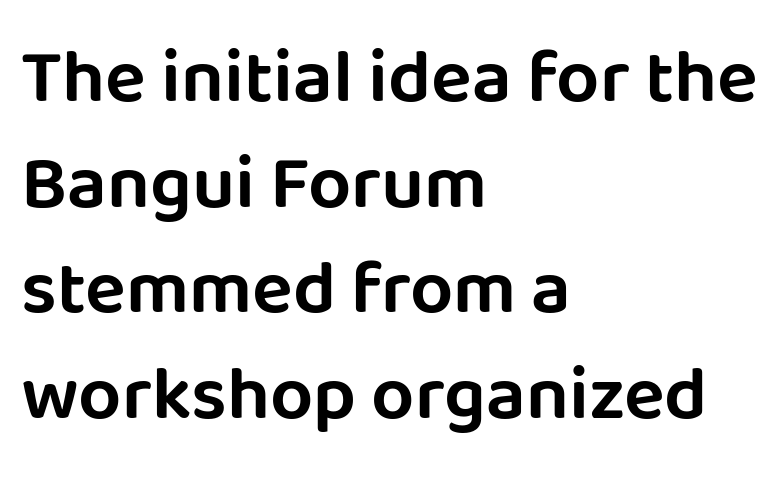
Q: Is the text italic (slanted)? A: No, it is upright.
Q: Is the typeface a serif or a sans-serif typeface? A: Sans-serif.
Q: Is the text underlined? A: No.
Q: How is the paragraph aligned? A: Left-aligned.
Q: Is the spacing between letters normal or unusually wide? A: Normal.
Q: Is the spacing between lines tight, normal or loose? A: Normal.
Q: Width (condensed, normal, or wide)? A: Normal.
Q: Stroke contrast? A: Low.
Q: x-height? A: Large.
Q: Monospaced? A: No.
